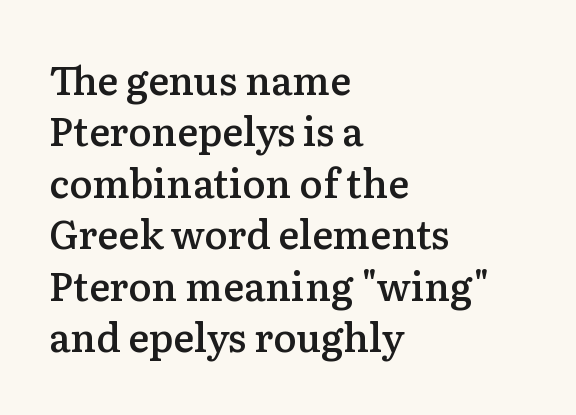
{"serif": "yes", "italic": "no", "bold": "semi", "weight": "semibold", "width": "normal", "stroke_contrast": "low", "x_height": "medium", "monospaced": "no", "underline": "no", "align": "left", "line_spacing": "normal", "line_spacing_ratio": 1.32, "letter_spacing": "normal", "letter_spacing_em": 0.0, "glyph_px": 39}
